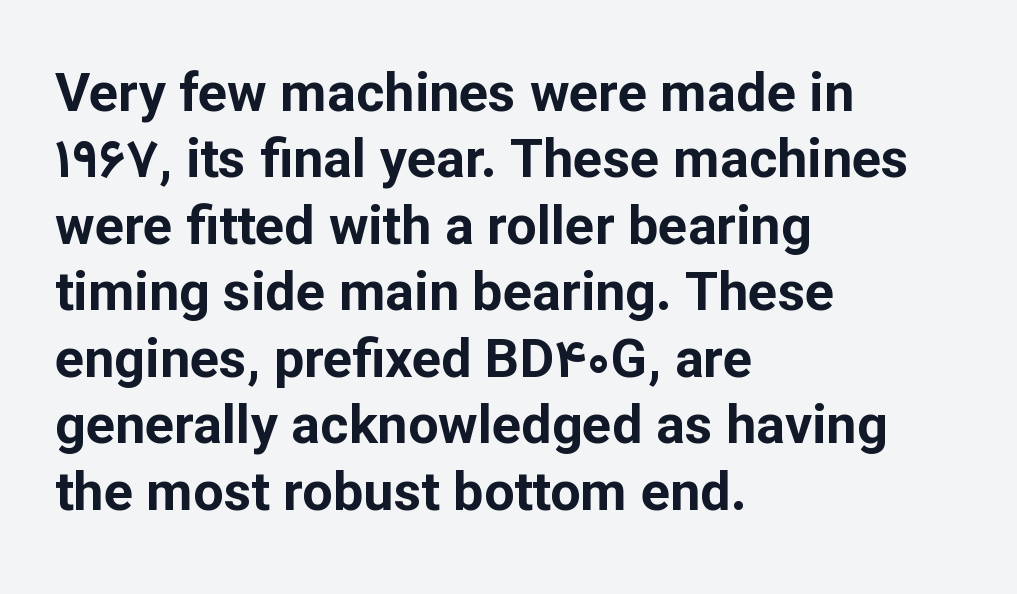
This sample has the flowing, uneven cadence of proportional lettering. Default kerning and tracking; the words read as compact shapes. The area under the type is left untouched. You'd pick this weight for a headline — it's a proper bold.
